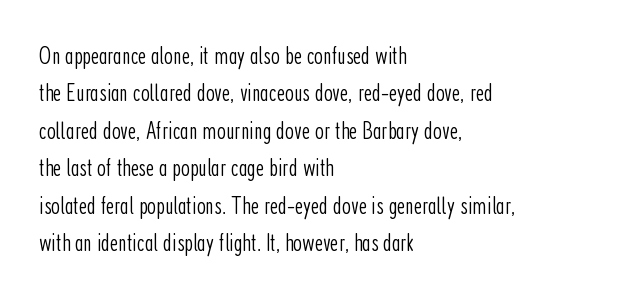
Q: Is the text bold? A: No.
Q: Is the text italic (slanted)? A: No, it is upright.
Q: Is the text underlined? A: No.
Q: How is the paragraph aligned? A: Left-aligned.
Q: Is the spacing between letters normal or unusually wide? A: Normal.
Q: Is the spacing between lines tight, normal or loose? A: Normal.
